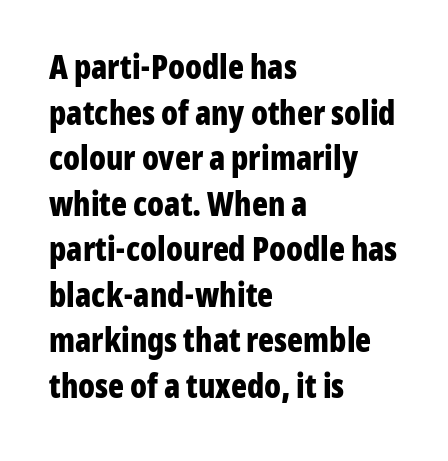
Q: Is the text bold? A: Yes.
Q: Is the text italic (slanted)? A: No, it is upright.
Q: Is the typeface a serif or a sans-serif typeface? A: Sans-serif.
Q: Is the text underlined? A: No.
Q: How is the paragraph aligned? A: Left-aligned.
Q: Is the spacing between letters normal or unusually wide? A: Normal.
Q: Is the spacing between lines tight, normal or loose? A: Normal.
Q: Width (condensed, normal, or wide)? A: Condensed.
Q: Stroke contrast? A: Low.
Q: x-height? A: Medium.
Q: Monospaced? A: No.
